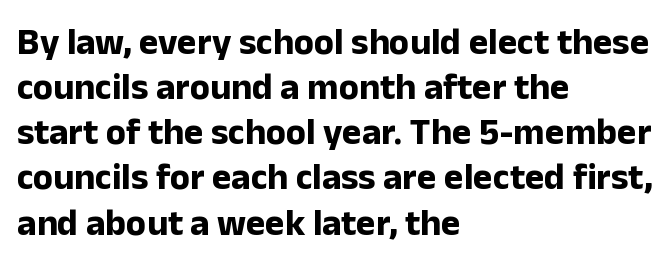
Q: Is the text bold? A: Yes.
Q: Is the text italic (slanted)? A: No, it is upright.
Q: Is the typeface a serif or a sans-serif typeface? A: Sans-serif.
Q: Is the text underlined? A: No.
Q: How is the paragraph aligned? A: Left-aligned.
Q: Is the spacing between letters normal or unusually wide? A: Normal.
Q: Width (condensed, normal, or wide)? A: Normal.
Q: Stroke contrast? A: Low.
Q: x-height? A: Medium.
Q: Monospaced? A: No.
